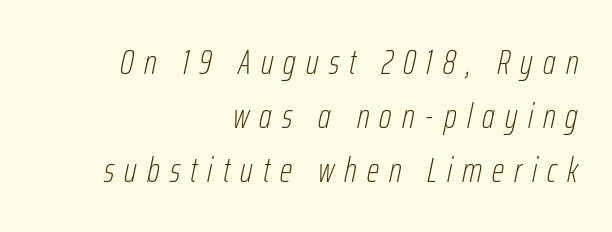
Q: Is the text bold? A: No.
Q: Is the text italic (slanted)? A: Yes, it leans right by about 12 degrees.
Q: Is the text underlined? A: No.
Q: How is the paragraph aligned? A: Right-aligned.
Q: Is the spacing between letters normal or unusually wide? A: Unusually wide.
Q: Is the spacing between lines tight, normal or loose? A: Normal.
Q: Width (condensed, normal, or wide)? A: Condensed.
Q: Stroke contrast? A: Low.
Q: x-height? A: Medium.
Q: Monospaced? A: No.
